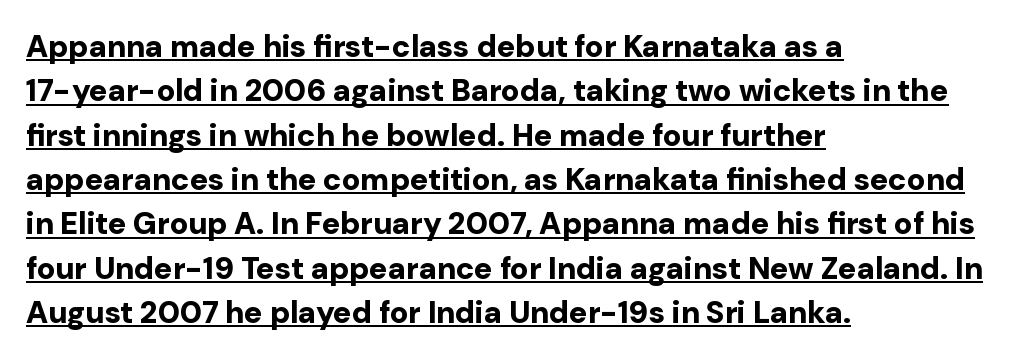
The image shows 31 px bold sans-serif type, upright; set left-aligned, normal line spacing (1.43x), normal letter spacing, underlined; low stroke contrast and a medium x-height.
